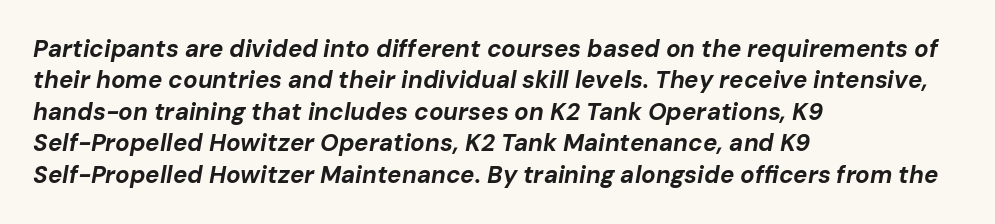
The image shows 24 px bold type, italic (leaning right); set left-aligned, normal line spacing (1.31x), normal letter spacing, not underlined.
